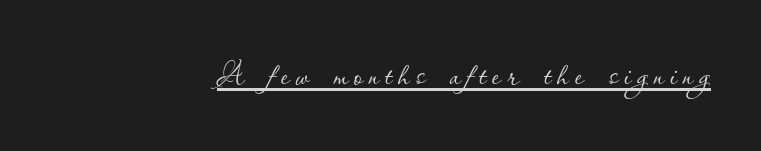
The words here are underlined. The rendering uses natural spacing where letterforms have individual widths. Compared with a typical body face, this is equally light or lighter still. The paragraph shown leans on its right margin.
